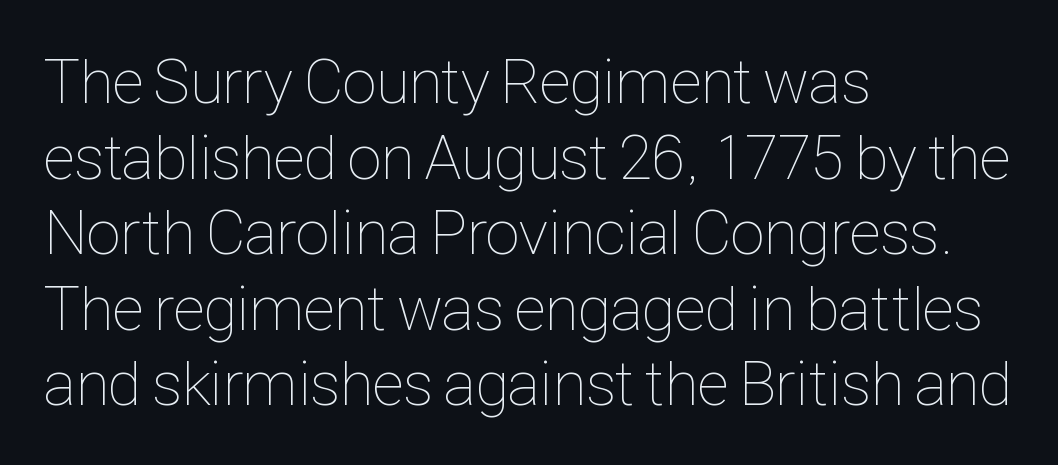
The image shows 63 px thin, condensed type, upright; set left-aligned, line spacing 1.2x, normal letter spacing, not underlined; low stroke contrast and a medium x-height.
